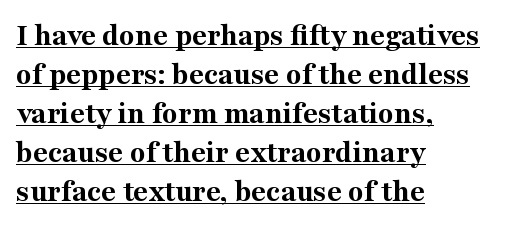
{"serif": "yes", "italic": "no", "bold": "yes", "weight": "bold", "width": "normal", "stroke_contrast": "medium", "x_height": "medium", "monospaced": "no", "underline": "yes", "align": "left", "line_spacing_ratio": 1.22, "letter_spacing": "normal", "letter_spacing_em": 0.0, "glyph_px": 32}
